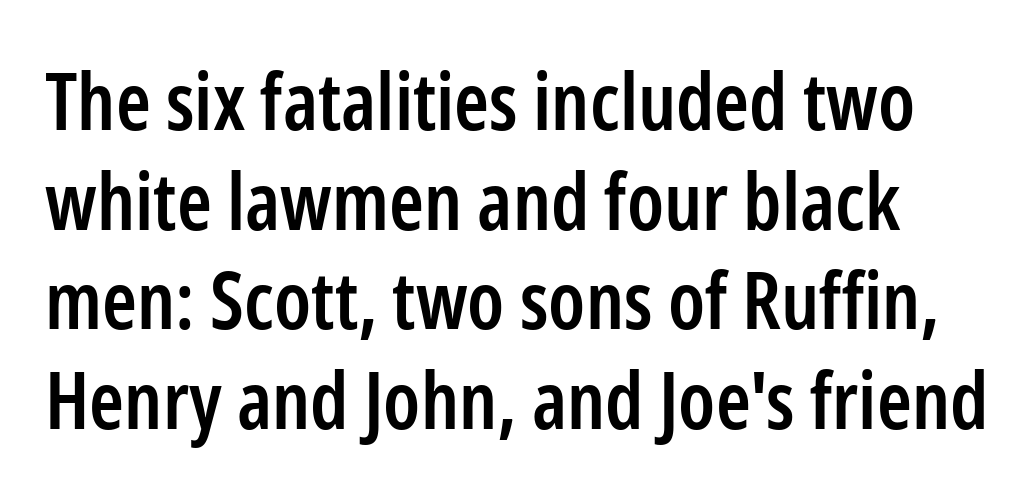
The image shows 79 px semibold, condensed sans-serif type, upright; set normal line spacing (1.26x), normal letter spacing, not underlined; low stroke contrast and a medium x-height.
